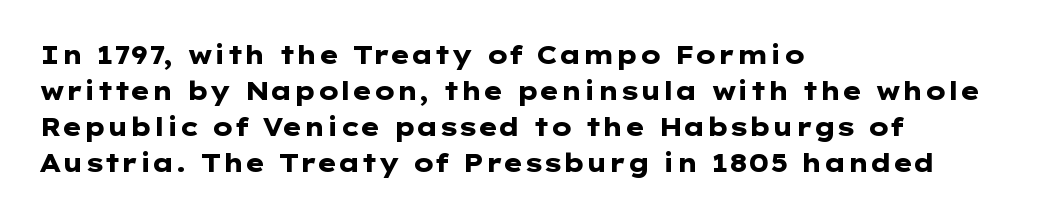
{"italic": "no", "bold": "yes", "underline": "no", "align": "left", "line_spacing": "normal", "line_spacing_ratio": 1.44, "letter_spacing": "normal", "letter_spacing_em": 0.0, "glyph_px": 25}
